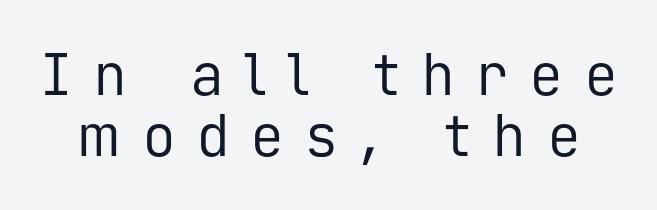
What's the leading like? Squeezed, with rows nearly overlapping. Here the designer chose a console-style face with uniform glyph widths. The passage shown is not bold in any degree. Unmarked baselines from the first word to the last.
